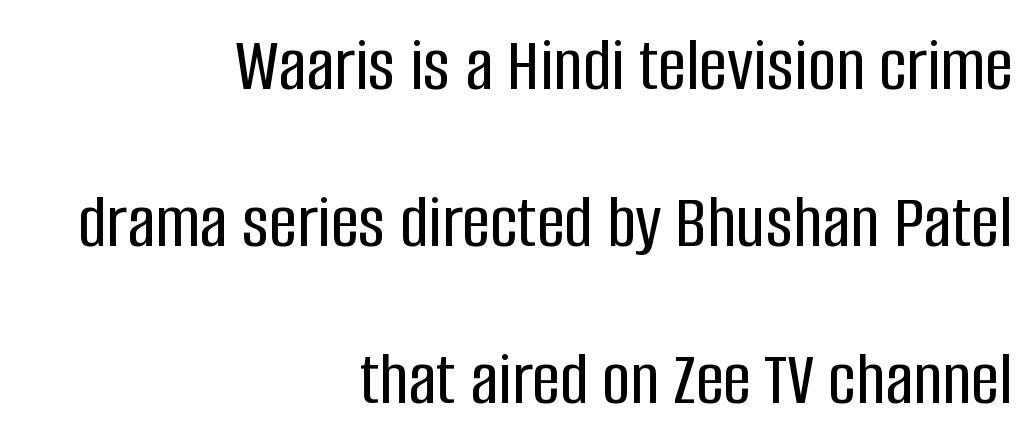
{"serif": "no", "italic": "no", "width": "condensed", "stroke_contrast": "low", "x_height": "large", "monospaced": "no", "underline": "no", "align": "right", "line_spacing": "loose", "line_spacing_ratio": 2.01, "letter_spacing": "normal", "letter_spacing_em": 0.0, "glyph_px": 78}
